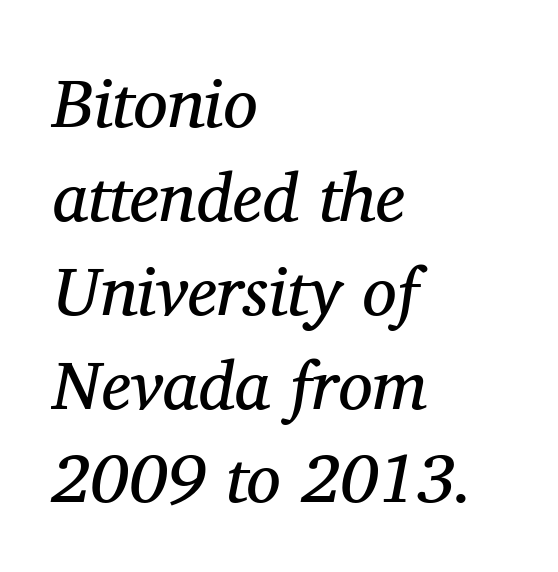
{"serif": "yes", "italic": "yes", "lean": "right", "slant_degrees": 11, "bold": "no", "weight": "regular", "width": "normal", "stroke_contrast": "medium", "x_height": "medium", "monospaced": "no", "underline": "no", "align": "left", "line_spacing": "normal", "line_spacing_ratio": 1.36, "letter_spacing": "normal", "letter_spacing_em": 0.0, "glyph_px": 69}
